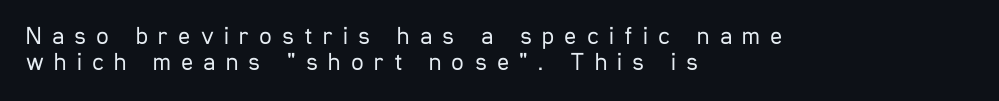
The image shows 25 px text type, upright; set left-aligned, tight line spacing (1.03x), unusually wide letter spacing (+0.41 em), not underlined.
